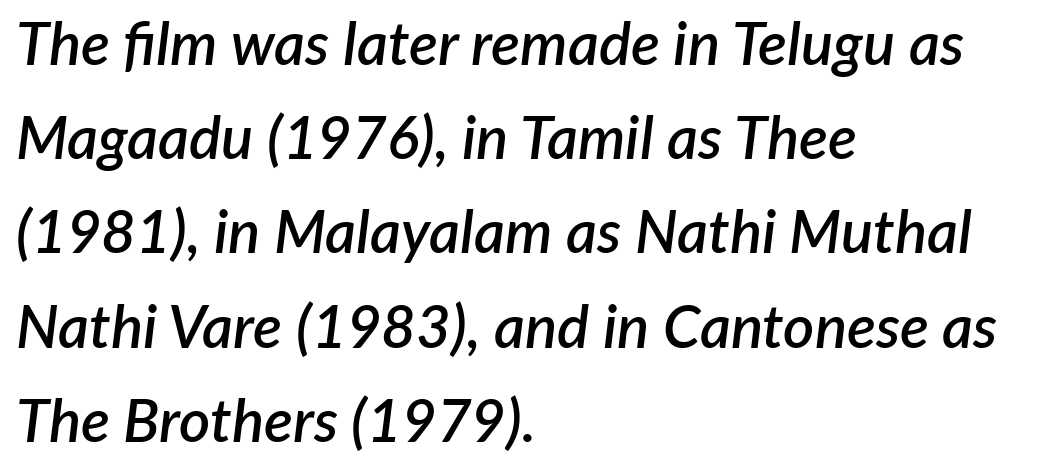
{"italic": "yes", "lean": "right", "slant_degrees": 7, "bold": "semi", "weight": "semibold", "width": "normal", "stroke_contrast": "low", "x_height": "medium", "monospaced": "no", "underline": "no", "align": "left", "line_spacing": "normal", "line_spacing_ratio": 1.57, "letter_spacing": "normal", "letter_spacing_em": 0.0, "glyph_px": 60}
